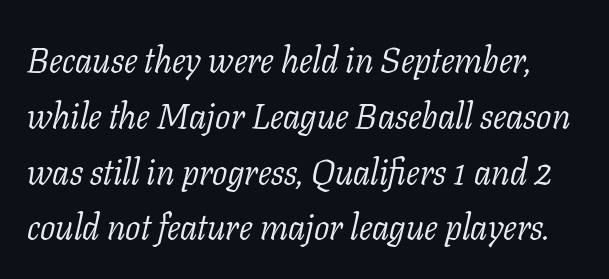
{"serif": "yes", "italic": "yes", "lean": "right", "slant_degrees": 11, "bold": "no", "weight": "light", "width": "normal", "stroke_contrast": "low", "x_height": "medium", "monospaced": "no", "underline": "no", "line_spacing": "normal", "line_spacing_ratio": 1.55, "letter_spacing": "normal", "letter_spacing_em": 0.0, "glyph_px": 36}
